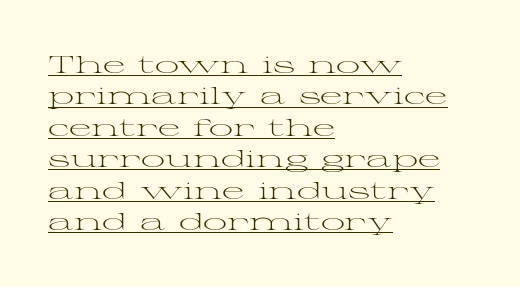
The image shows 24 px text type, upright; set left-aligned, normal line spacing (1.31x), normal letter spacing, underlined.
